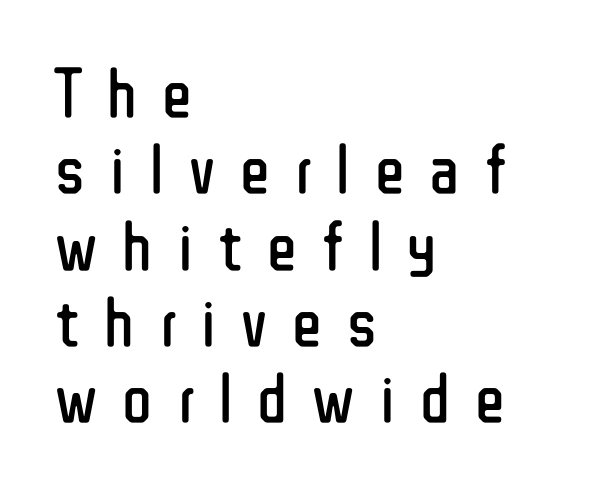
The image shows 70 px regular-weight, condensed sans-serif type, upright; set left-aligned, tight line spacing (1.09x), unusually wide letter spacing (+0.36 em), not underlined; low stroke contrast and a medium x-height.
